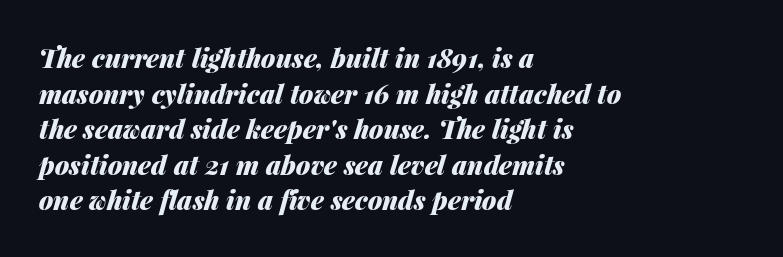
The image shows 26 px bold type, italic (leaning right); set left-aligned, normal line spacing (1.37x), normal letter spacing, not underlined.
